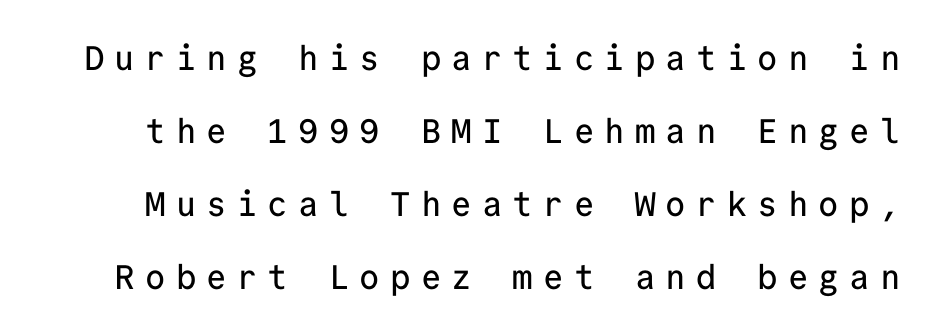
The image shows 34 px sans-serif type, upright, monospaced; set loose line spacing (2.15x), unusually wide letter spacing (+0.3 em), not underlined; low stroke contrast and a medium x-height.
